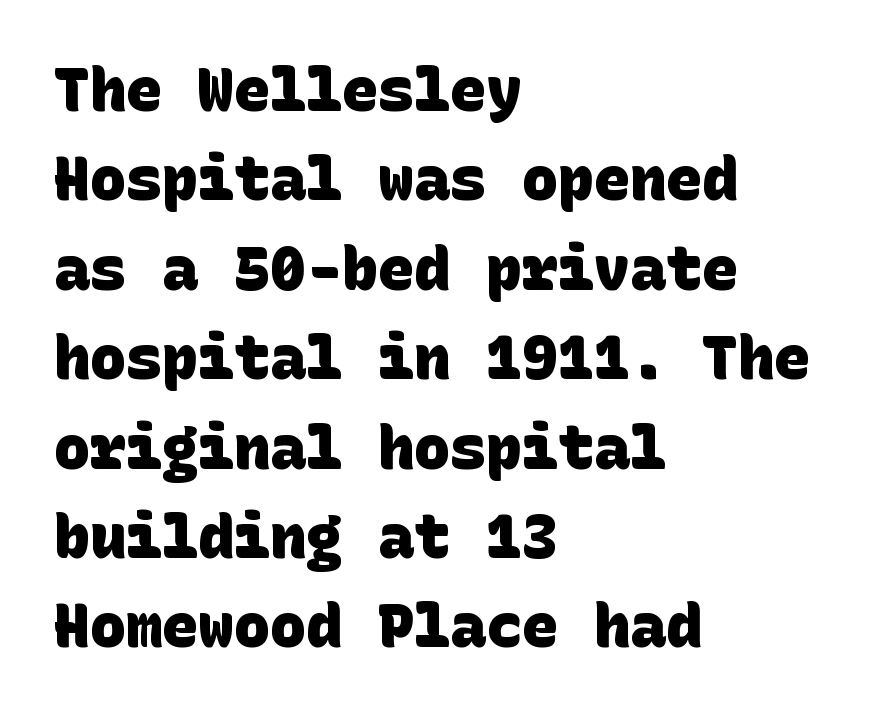
The image shows 60 px heavy sans-serif type; set left-aligned, normal line spacing (1.49x), normal letter spacing, not underlined; low stroke contrast and a large x-height.
